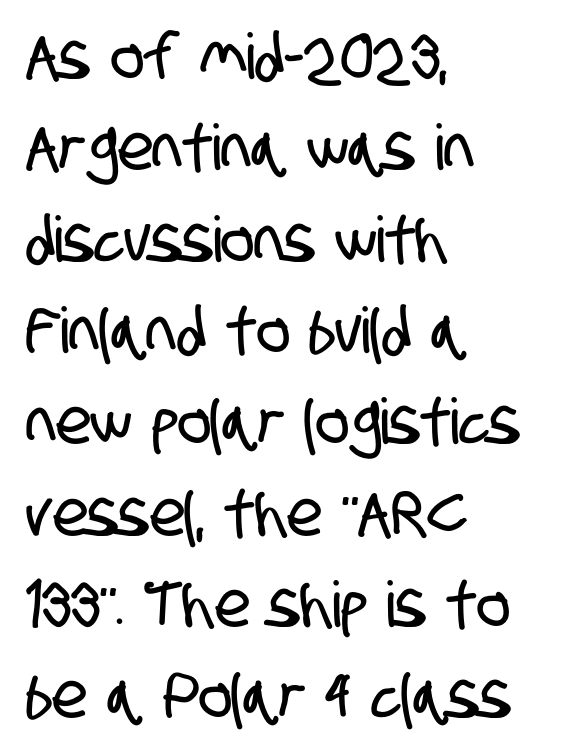
Only glyphs here, with clear space below each row. The rendering shows plain stroke endings on the letterforms — a sans-serif design. Each word holds together tightly as a unit, with standard inter-letter gaps. Compared with typical paragraphs, the rows here are spaced about the same. Each letter keeps its own natural width here, so spacing adapts to shape. Where is the straight margin? On the left.
